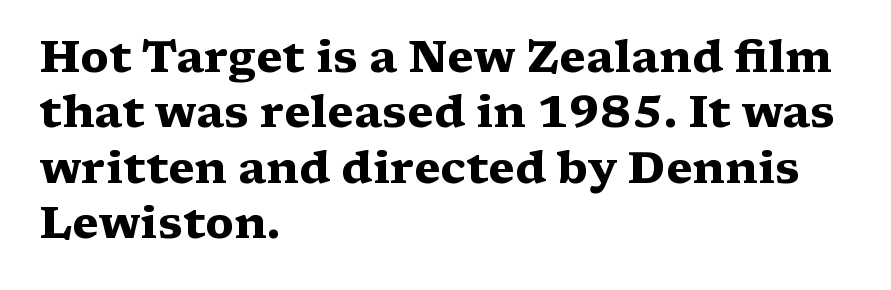
Q: Is the text bold? A: Yes.
Q: Is the text italic (slanted)? A: No, it is upright.
Q: Is the typeface a serif or a sans-serif typeface? A: Serif.
Q: Is the text underlined? A: No.
Q: How is the paragraph aligned? A: Left-aligned.
Q: Is the spacing between letters normal or unusually wide? A: Normal.
Q: Is the spacing between lines tight, normal or loose? A: Normal.
Q: Width (condensed, normal, or wide)? A: Wide.
Q: Stroke contrast? A: Medium.
Q: x-height? A: Medium.
Q: Monospaced? A: No.
